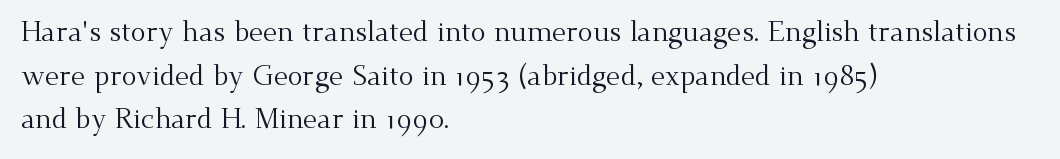
The image shows 28 px regular-weight serif type, upright; set left-aligned, normal line spacing (1.56x), normal letter spacing, not underlined; medium stroke contrast and a small x-height.
